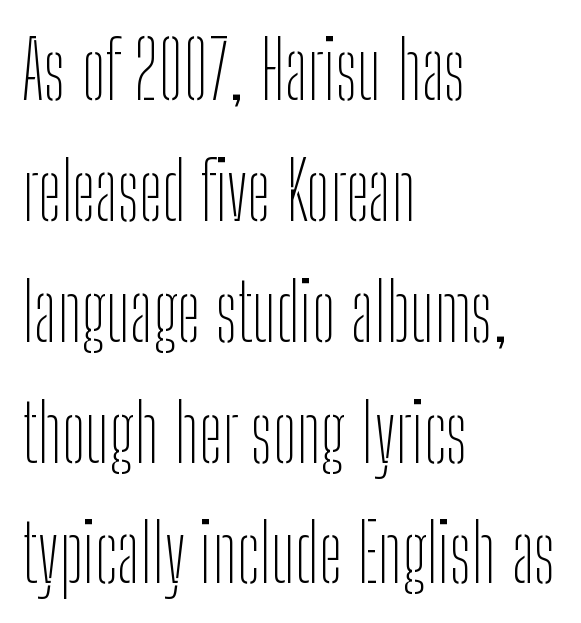
Q: Is the text bold? A: No.
Q: Is the text italic (slanted)? A: No, it is upright.
Q: Is the typeface a serif or a sans-serif typeface? A: Sans-serif.
Q: Is the text underlined? A: No.
Q: How is the paragraph aligned? A: Left-aligned.
Q: Is the spacing between letters normal or unusually wide? A: Normal.
Q: Is the spacing between lines tight, normal or loose? A: Normal.
Q: Width (condensed, normal, or wide)? A: Condensed.
Q: Stroke contrast? A: Low.
Q: x-height? A: Medium.
Q: Monospaced? A: No.
